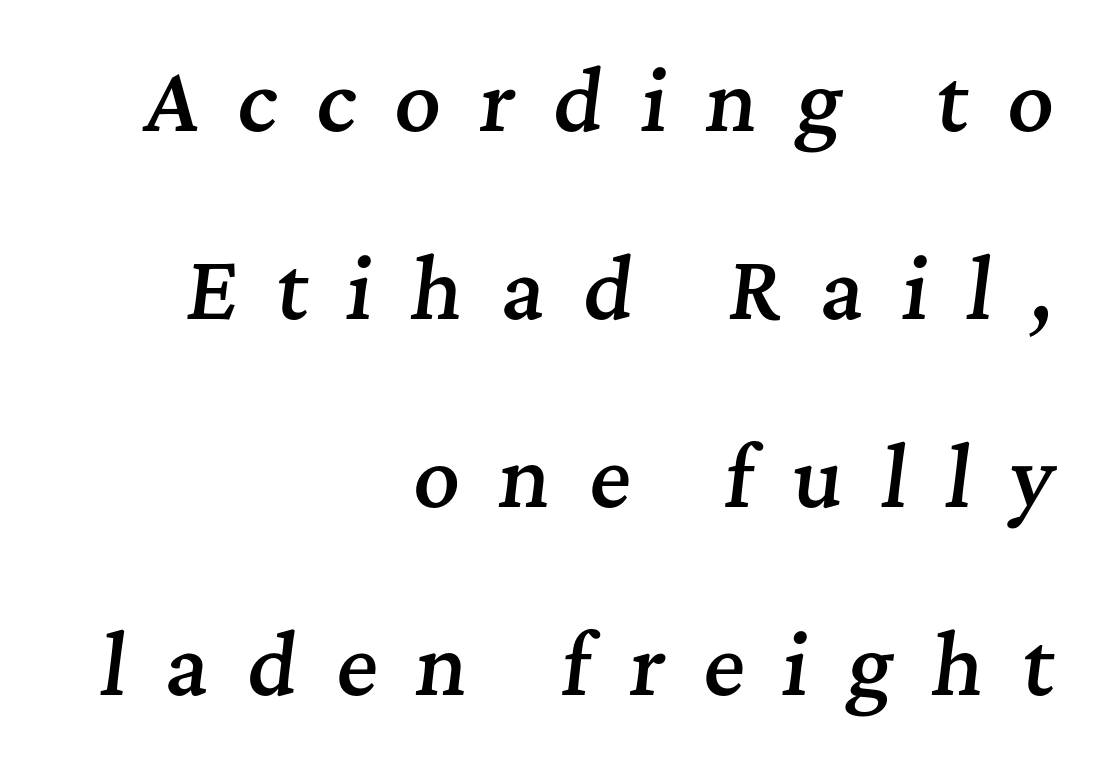
The image shows 80 px semibold serif type, italic (leaning right); set right-aligned, loose line spacing (2.35x), unusually wide letter spacing (+0.48 em), not underlined; medium stroke contrast and a medium x-height.
